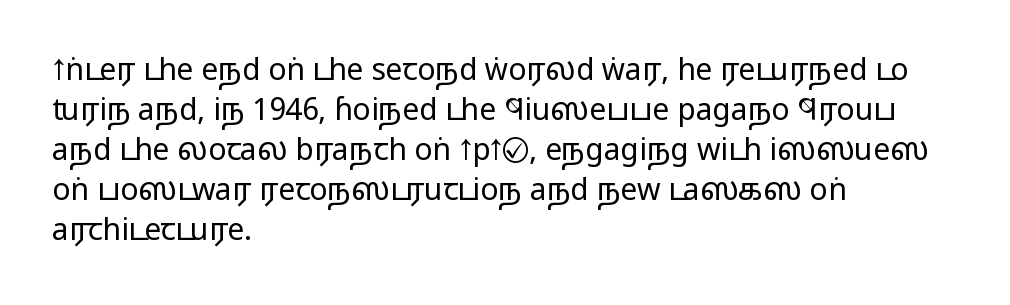
The image shows 30 px regular-weight, wide sans-serif type, upright; set left-aligned, normal line spacing (1.33x), normal letter spacing, not underlined; low stroke contrast and a medium x-height.
